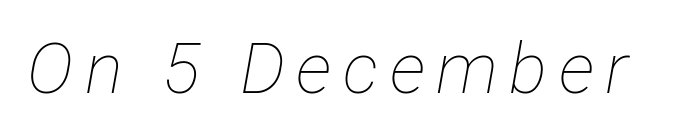
{"italic": "yes", "lean": "right", "slant_degrees": 12, "bold": "no", "weight": "thin", "width": "condensed", "stroke_contrast": "low", "x_height": "medium", "monospaced": "no", "underline": "no", "glyph_px": 71}
